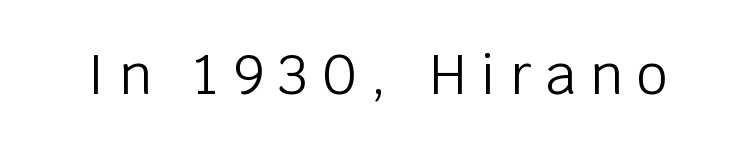
The tracking reads as deliberately expanded to a designer's eye. Each row of text sits above clean, open space. The typeface chosen for these lines omits serifs. The typeface has the unassuming heft of standard copy or less.
